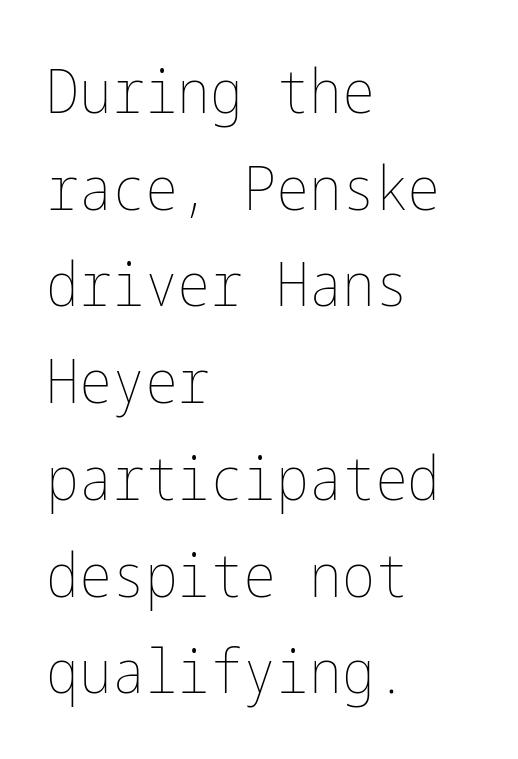
The image shows 62 px thin, condensed type, upright; set left-aligned, normal line spacing (1.56x), normal letter spacing, not underlined; low stroke contrast and a medium x-height.
